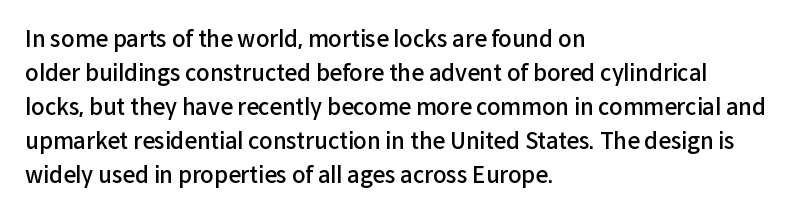
Q: Is the text bold? A: Semi-bold.
Q: Is the text italic (slanted)? A: No, it is upright.
Q: Is the text underlined? A: No.
Q: How is the paragraph aligned? A: Left-aligned.
Q: Is the spacing between letters normal or unusually wide? A: Normal.
Q: Is the spacing between lines tight, normal or loose? A: Normal.
